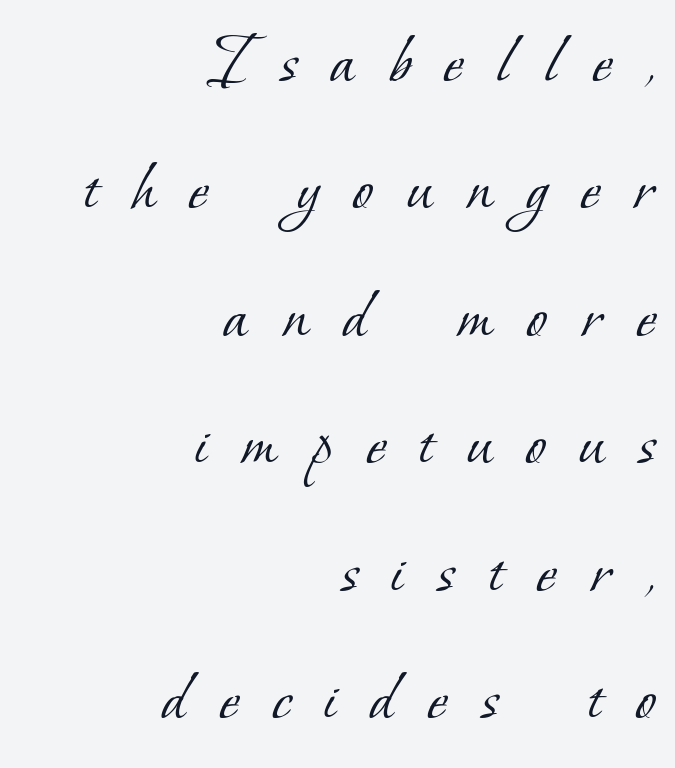
You could not count columns in this text — the font is proportionally spaced. Is the letter spacing exaggerated? Yes — the characters are pushed far apart. One-word summary of the alignment: right. Type style note: has serifs. Type without underlining.
